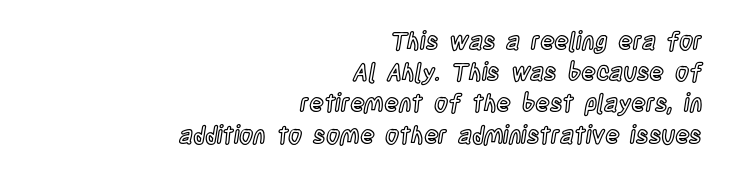
{"underline": "no", "align": "right", "line_spacing": "normal", "line_spacing_ratio": 1.3, "letter_spacing": "normal", "letter_spacing_em": 0.0, "glyph_px": 24}
